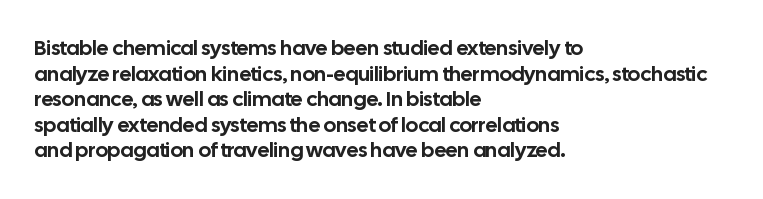
Q: Is the text italic (slanted)? A: No, it is upright.
Q: Is the text underlined? A: No.
Q: How is the paragraph aligned? A: Left-aligned.
Q: Is the spacing between letters normal or unusually wide? A: Normal.
